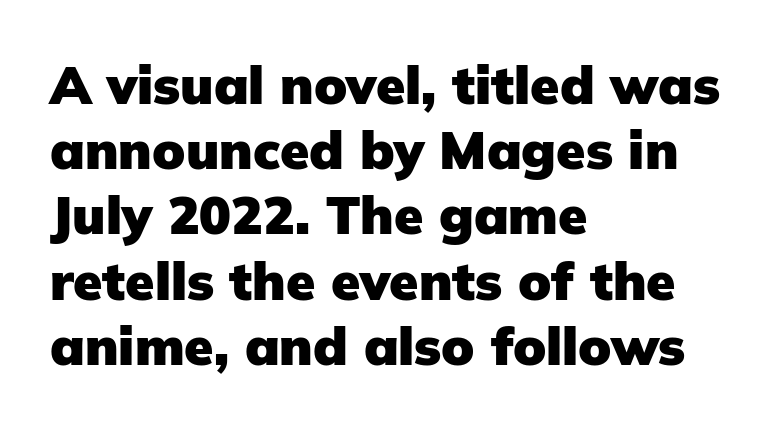
Q: Is the text bold? A: Yes.
Q: Is the text italic (slanted)? A: No, it is upright.
Q: Is the typeface a serif or a sans-serif typeface? A: Sans-serif.
Q: Is the text underlined? A: No.
Q: How is the paragraph aligned? A: Left-aligned.
Q: Is the spacing between letters normal or unusually wide? A: Normal.
Q: Width (condensed, normal, or wide)? A: Normal.
Q: Stroke contrast? A: Low.
Q: x-height? A: Medium.
Q: Monospaced? A: No.
